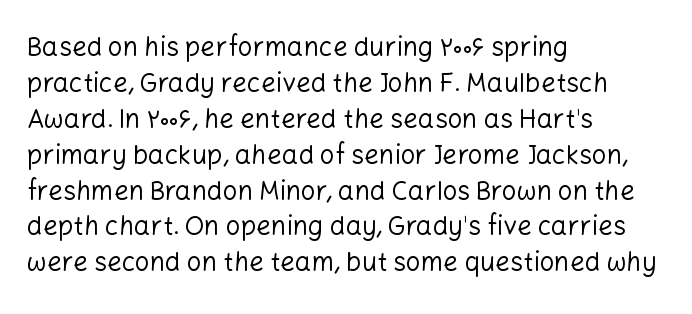
The image shows 26 px text type, upright; set left-aligned, normal line spacing (1.38x), normal letter spacing, not underlined.
